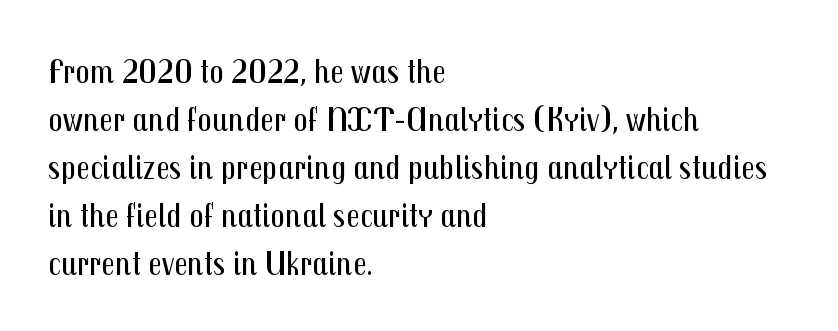
Q: Is the text bold? A: No.
Q: Is the text italic (slanted)? A: No, it is upright.
Q: Is the typeface a serif or a sans-serif typeface? A: Sans-serif.
Q: Is the text underlined? A: No.
Q: How is the paragraph aligned? A: Left-aligned.
Q: Is the spacing between letters normal or unusually wide? A: Normal.
Q: Is the spacing between lines tight, normal or loose? A: Normal.
Q: Width (condensed, normal, or wide)? A: Condensed.
Q: Stroke contrast? A: Medium.
Q: x-height? A: Medium.
Q: Monospaced? A: No.
